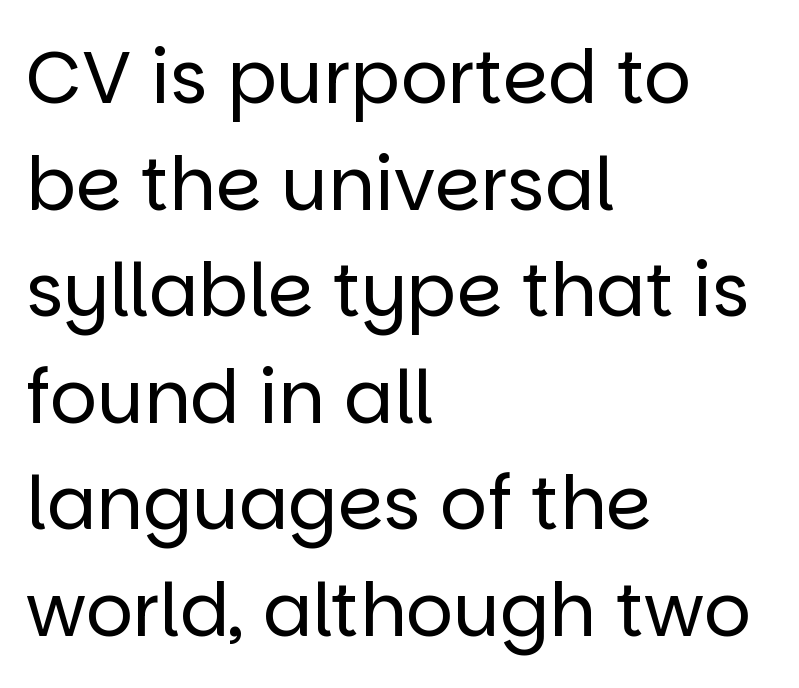
The image shows 73 px regular-weight sans-serif type, upright; set left-aligned, normal line spacing (1.46x), normal letter spacing, not underlined; low stroke contrast and a large x-height.
